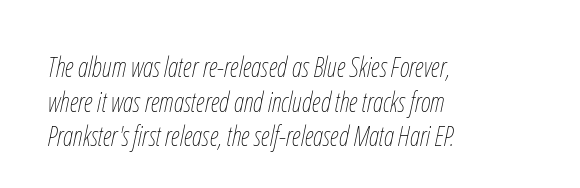
Q: Is the text bold? A: No.
Q: Is the text italic (slanted)? A: Yes, it leans right by about 12 degrees.
Q: Is the text underlined? A: No.
Q: How is the paragraph aligned? A: Left-aligned.
Q: Is the spacing between letters normal or unusually wide? A: Normal.
Q: Is the spacing between lines tight, normal or loose? A: Normal.
